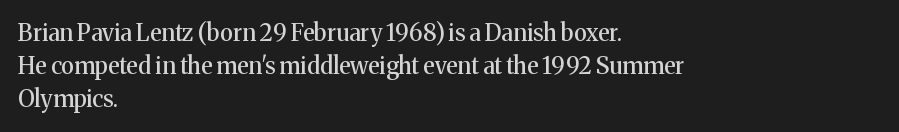
{"italic": "no", "underline": "no", "align": "left", "line_spacing": "normal", "line_spacing_ratio": 1.43, "letter_spacing": "normal", "letter_spacing_em": 0.0, "glyph_px": 23}
